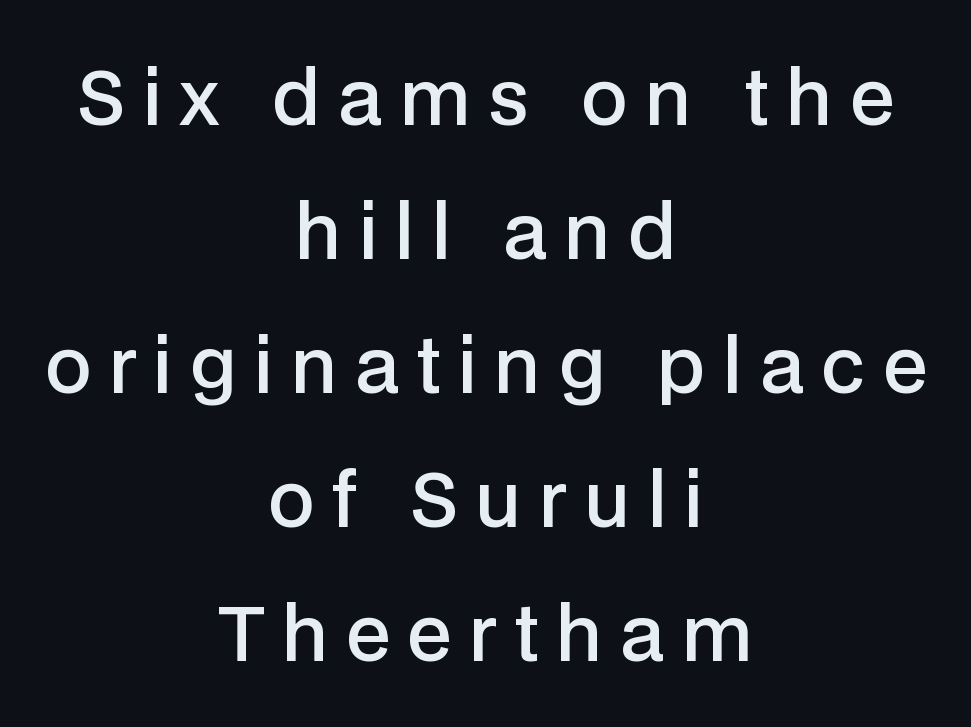
The designer went with a sans here, leaving each stem footless. On the weight axis this lands at semibold, roughly 600. Observe the wide spacing: letters keep a clear distance from each other. The lines are quadded center. A roman cut, with each character standing at attention. The letters advance in unequal steps, a hallmark of proportional type.
